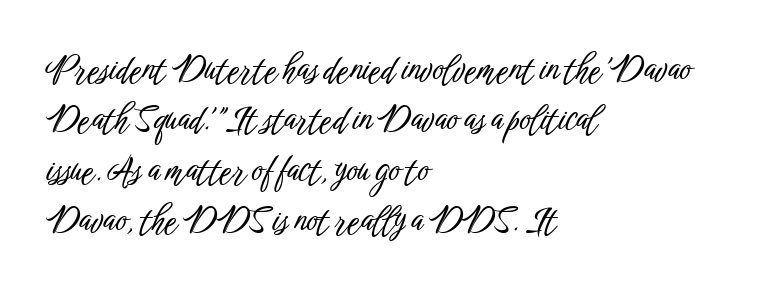
The typeface chosen for these lines omits serifs. This rendering uses left alignment, leaving the right contour irregular. Does the leading feel generous? No, just average. Any mark beneath the type? The region is blank. Observe the ordinary spacing: letters are neighbours, not strangers. Is this a fixed-width face? No — the glyphs have proportional, varying widths.
